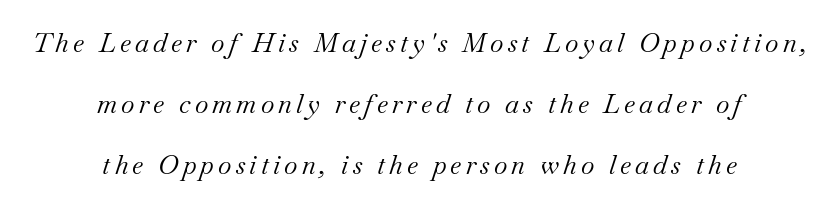
Compared with typical paragraphs, the rows here are farther apart. The font sits on the lighter half of the weight spectrum, regular included. The area under the type is left untouched. A student would call this center alignment; a typographer would say set centered. Characters are canted at an angle relative to the baseline's perpendicular.
